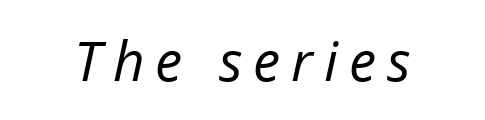
The letters are spread apart with noticeably loose tracking. Words float on clear page, feet unadorned. The letters advance in unequal steps, a hallmark of proportional type. Summary of weight: not heavy and not bold.
